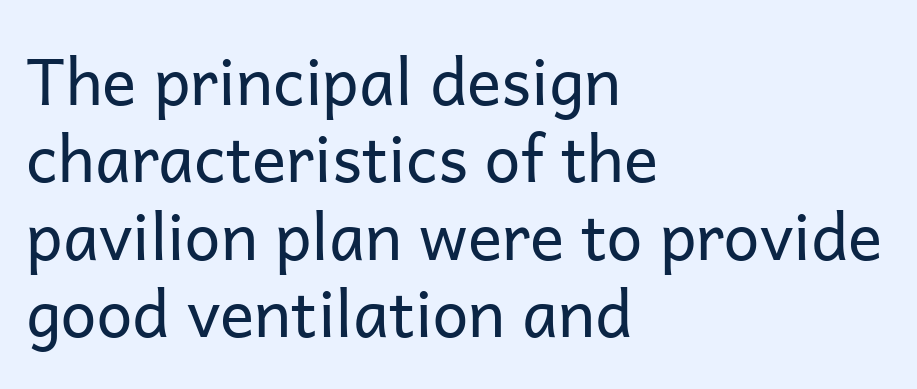
The image shows 64 px regular-weight sans-serif type, upright; set left-aligned, line spacing 1.21x, normal letter spacing, not underlined; low stroke contrast and a medium x-height.
